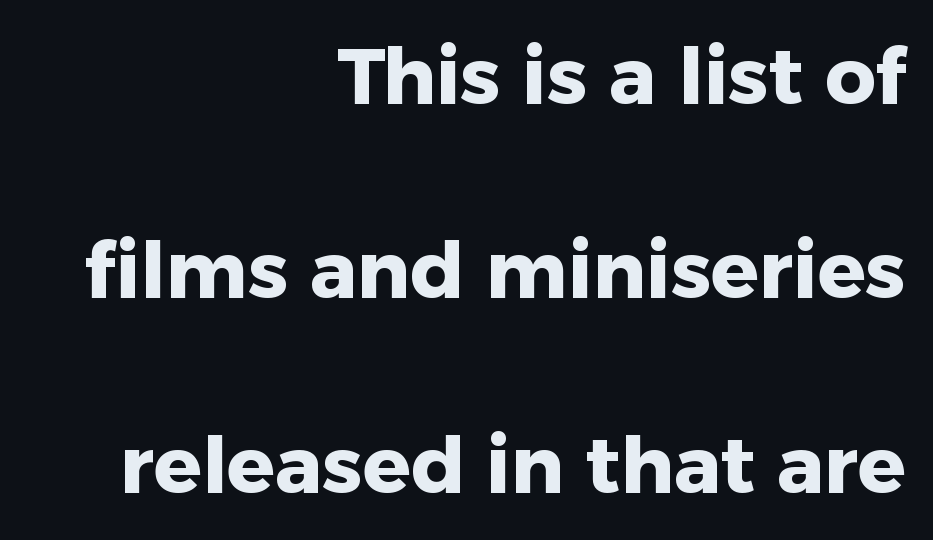
Q: Is the text bold? A: Yes.
Q: Is the text italic (slanted)? A: No, it is upright.
Q: Is the typeface a serif or a sans-serif typeface? A: Sans-serif.
Q: Is the text underlined? A: No.
Q: How is the paragraph aligned? A: Right-aligned.
Q: Is the spacing between letters normal or unusually wide? A: Normal.
Q: Is the spacing between lines tight, normal or loose? A: Loose.
Q: Width (condensed, normal, or wide)? A: Normal.
Q: Stroke contrast? A: Low.
Q: x-height? A: Medium.
Q: Monospaced? A: No.
